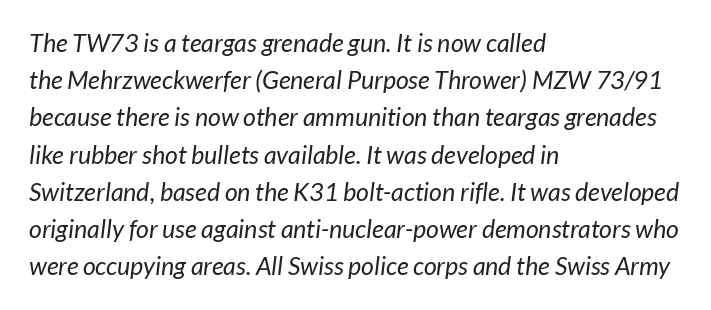
{"bold": "no", "underline": "no", "align": "left", "line_spacing": "normal", "line_spacing_ratio": 1.49, "letter_spacing": "normal", "letter_spacing_em": 0.0, "glyph_px": 25}
